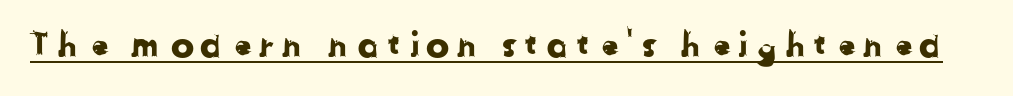
This sample has the flowing, uneven cadence of proportional lettering. This rendering features underlined lettering. Does the type have serifs? No, each stem ends abruptly.
